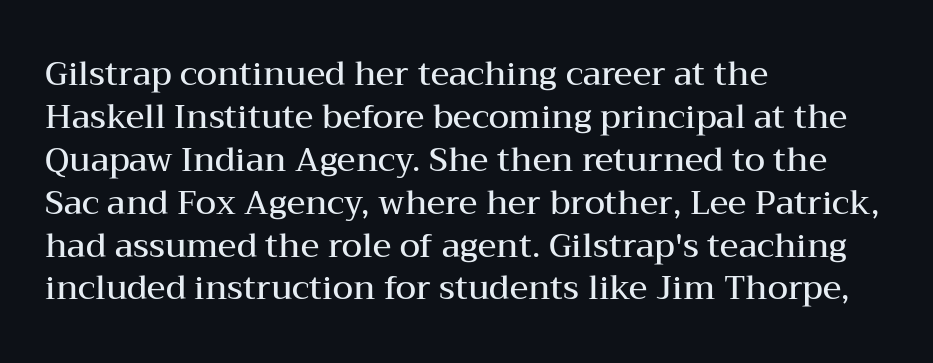
Think of a printed novel: that variable character pitch is what you see here. Old-style or modern, the face here clearly has serifs. A clean baseline with only descenders dipping below it. The lettering stays uniformly vertical, giving the passage a roman look.
